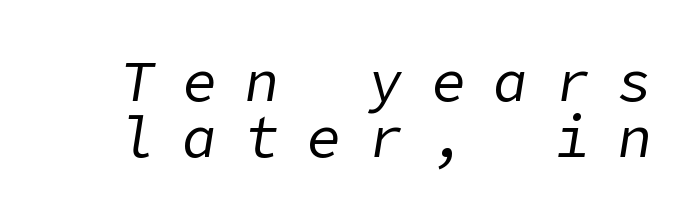
Q: Is the text bold? A: No.
Q: Is the text italic (slanted)? A: Yes, it leans right by about 9 degrees.
Q: Is the text underlined? A: No.
Q: Is the spacing between letters normal or unusually wide? A: Unusually wide.
Q: Is the spacing between lines tight, normal or loose? A: Tight.
Q: Width (condensed, normal, or wide)? A: Normal.
Q: Stroke contrast? A: Low.
Q: x-height? A: Medium.
